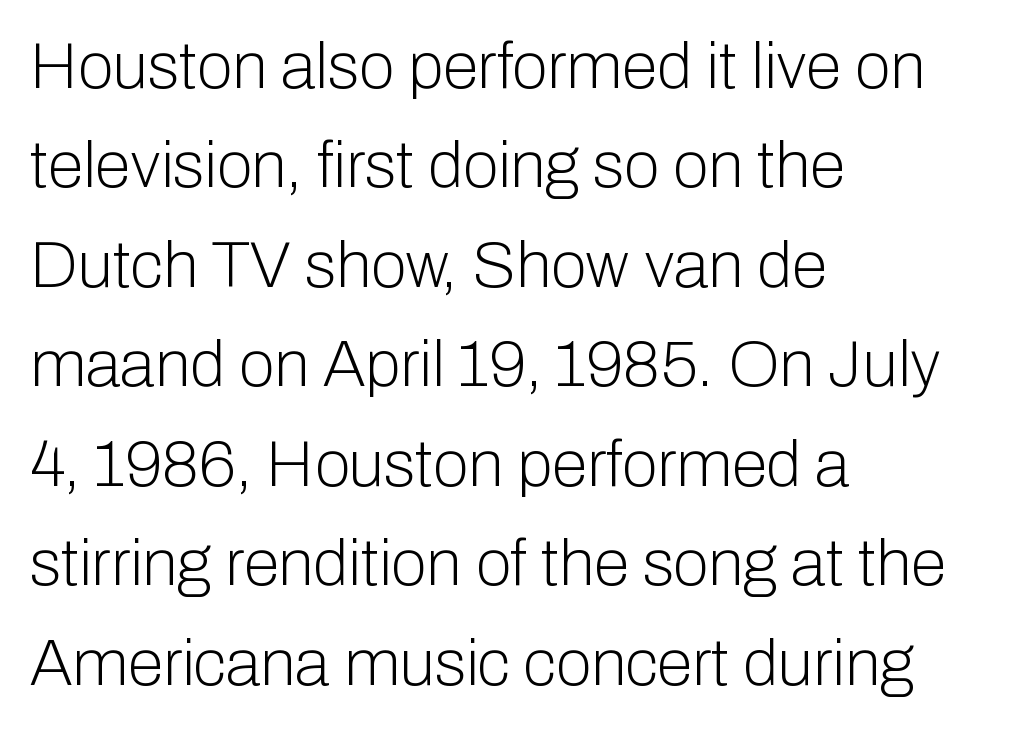
Anything drawn beneath the words? Only blank space. Does the leading feel generous? No, just average. Teacher's note: observe the even left margin — that is flush-left alignment. A sans-serif font was chosen for this passage. Unlike italic type, these characters show no tilt at all. These lines are rendered in a variable-pitch font.
